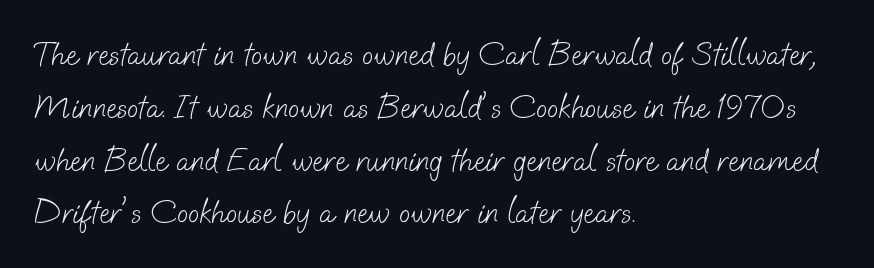
The image shows 33 px light sans-serif type; set left-aligned, normal line spacing (1.6x), normal letter spacing, not underlined; low stroke contrast and a small x-height.
